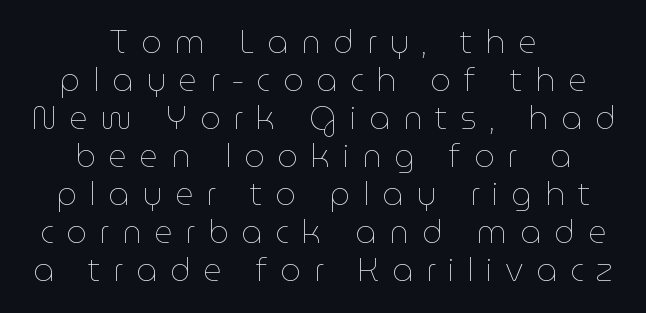
Q: Is the text bold? A: No.
Q: Is the text italic (slanted)? A: No, it is upright.
Q: Is the text underlined? A: No.
Q: How is the paragraph aligned? A: Centered.
Q: Is the spacing between letters normal or unusually wide? A: Unusually wide.
Q: Width (condensed, normal, or wide)? A: Normal.
Q: Stroke contrast? A: Low.
Q: x-height? A: Medium.
Q: Monospaced? A: No.
